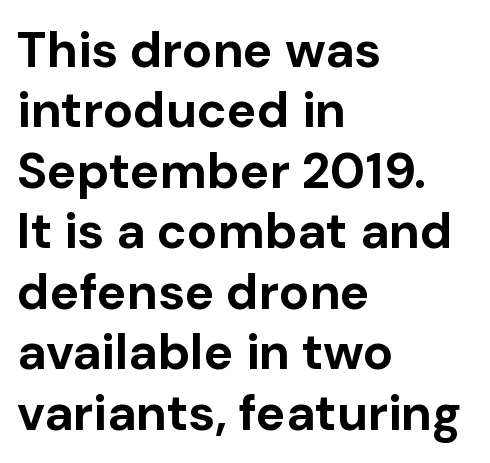
The image shows 50 px bold sans-serif type, upright; set left-aligned, line spacing 1.21x, normal letter spacing, not underlined; low stroke contrast and a medium x-height.
